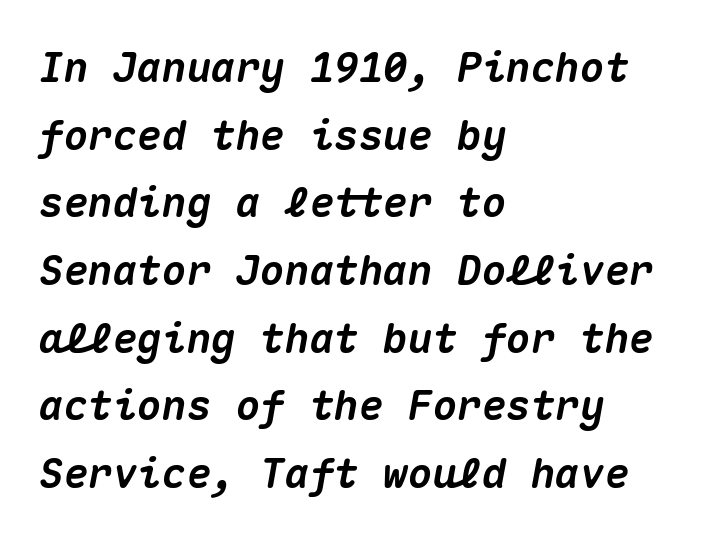
The image shows 41 px heavy type, italic (leaning right), monospaced; set left-aligned, normal line spacing (1.65x), normal letter spacing, not underlined; medium stroke contrast and a medium x-height.
